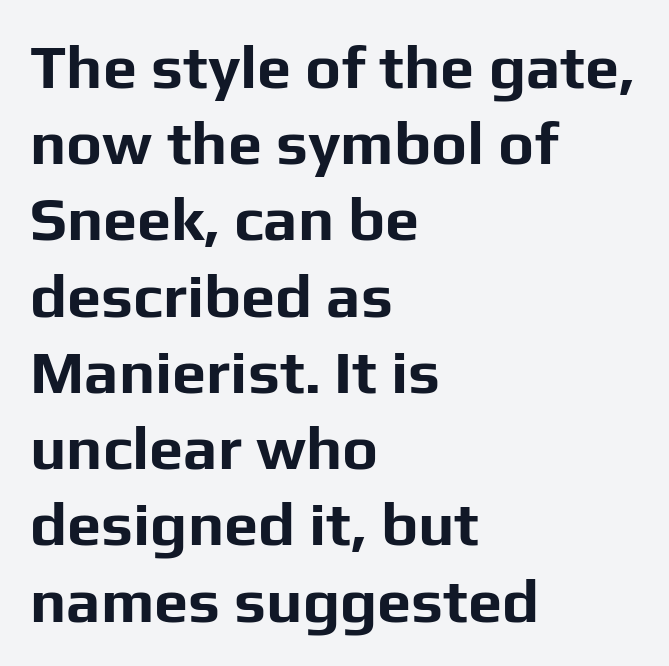
Descenders are the only things crossing below the line. This is roman type, the default non-slanted kind. This sample is left-justified, so line endings fall wherever the words run out. Honestly, the letter spacing is just normal — you wouldn't notice it. The designer went with a sans here, leaving each stem footless. Character widths vary here, with narrow letters taking less room than wide ones.
